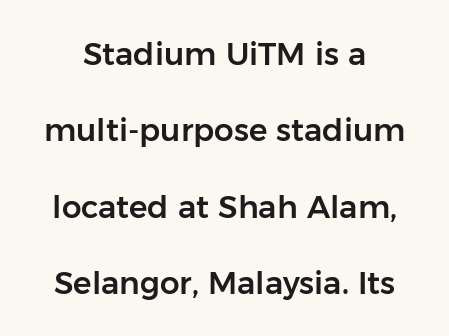
{"serif": "no", "italic": "no", "width": "normal", "stroke_contrast": "low", "x_height": "medium", "monospaced": "no", "underline": "no", "line_spacing": "loose", "line_spacing_ratio": 2.46, "letter_spacing": "normal", "letter_spacing_em": 0.0, "glyph_px": 31}
